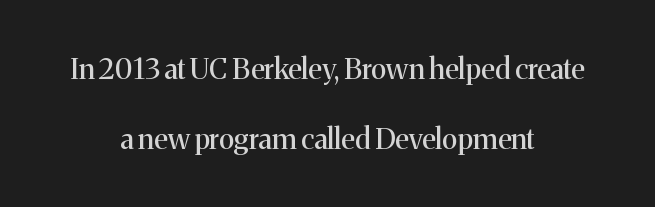
The image shows 29 px regular-weight serif type, upright; set centered, loose line spacing (2.4x), normal letter spacing, not underlined; medium stroke contrast and a medium x-height.
